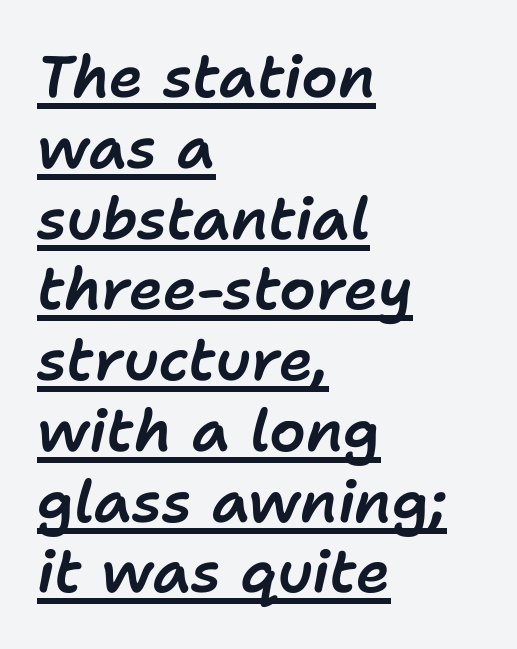
Character widths vary here, with narrow letters taking less room than wide ones. A classic flush-left, rag-right setting is used for this passage. The axis of the letterforms is tilted away from vertical. Is the letter spacing exaggerated? No — it looks like the ordinary default. A continuous stroke trails under the words, as in a hyperlink.
